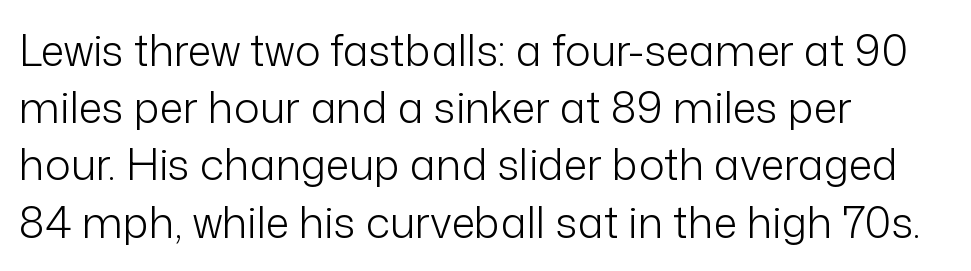
The image shows 43 px light sans-serif type, upright; set left-aligned, normal line spacing (1.33x), normal letter spacing, not underlined; low stroke contrast and a medium x-height.
